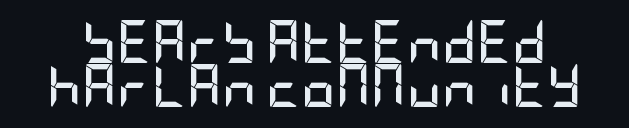
Q: Is the text bold? A: Yes.
Q: Is the text italic (slanted)? A: No, it is upright.
Q: Is the typeface a serif or a sans-serif typeface? A: Sans-serif.
Q: Is the text underlined? A: No.
Q: Is the spacing between letters normal or unusually wide? A: Normal.
Q: Is the spacing between lines tight, normal or loose? A: Tight.
Q: Width (condensed, normal, or wide)? A: Condensed.
Q: Stroke contrast? A: Low.
Q: x-height? A: Large.
